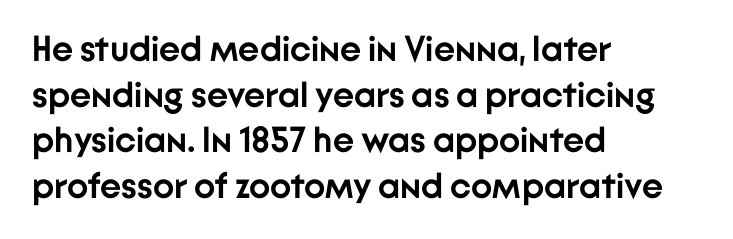
The image shows 36 px semibold sans-serif type, upright; set left-aligned, normal line spacing (1.27x), normal letter spacing, not underlined; low stroke contrast and a medium x-height.
